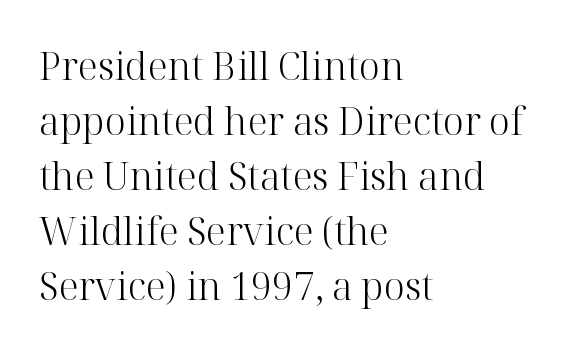
{"serif": "yes", "italic": "no", "bold": "no", "weight": "light", "width": "normal", "stroke_contrast": "high", "x_height": "medium", "monospaced": "no", "underline": "no", "align": "left", "line_spacing": "normal", "line_spacing_ratio": 1.45, "letter_spacing": "normal", "letter_spacing_em": 0.0, "glyph_px": 38}
